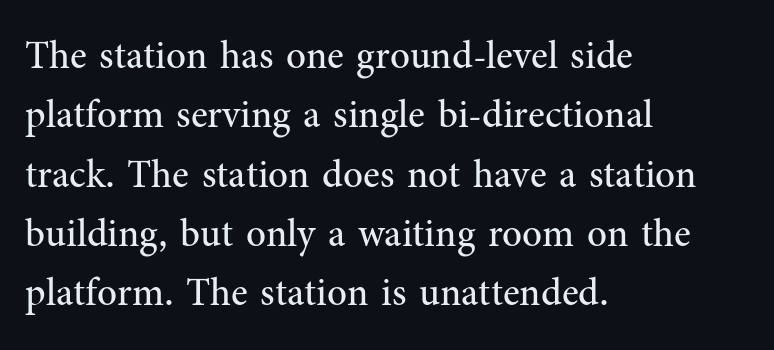
{"serif": "yes", "italic": "no", "bold": "no", "weight": "regular", "width": "normal", "stroke_contrast": "medium", "x_height": "medium", "monospaced": "no", "underline": "no", "align": "left", "line_spacing": "normal", "line_spacing_ratio": 1.52, "letter_spacing": "normal", "letter_spacing_em": 0.0, "glyph_px": 39}
